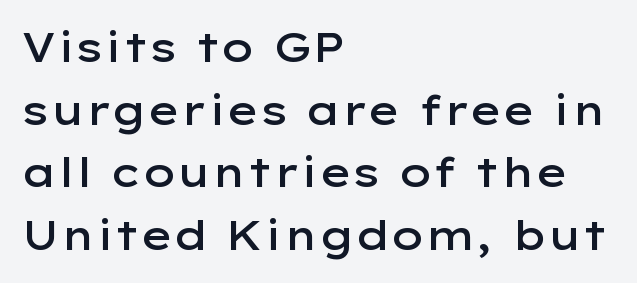
{"serif": "no", "italic": "no", "bold": "semi", "weight": "semibold", "width": "wide", "stroke_contrast": "low", "x_height": "medium", "monospaced": "no", "underline": "no", "align": "left", "line_spacing": "normal", "line_spacing_ratio": 1.53, "letter_spacing": "normal", "letter_spacing_em": 0.0, "glyph_px": 41}
